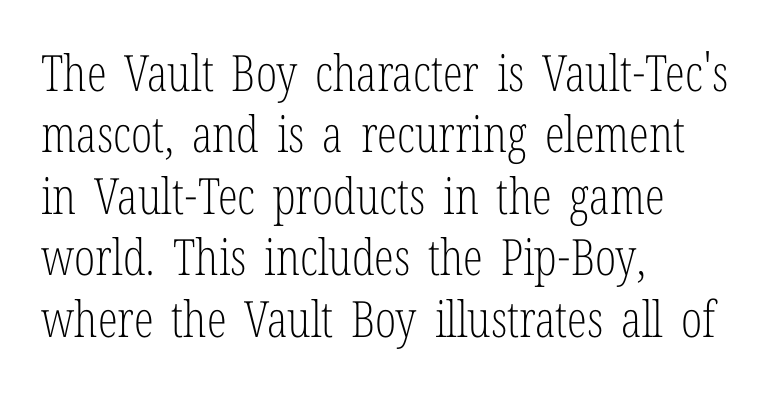
Note the varied advance widths — an 'i' is clearly narrower than an 'm'. Nothing heavy about these letters — not bold at all. Has an underline been added? It has not. Characters remain perfectly vertical along every line. Is the block centered? No — it sits flush against the left margin. Does extra space separate the letters? No, they use regular spacing.
